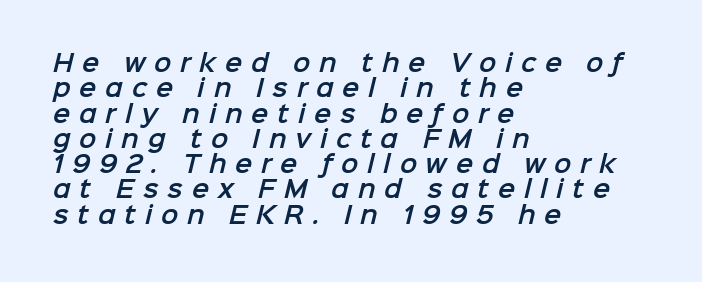
The image shows 23 px text type; set left-aligned, tight line spacing (1.1x), unusually wide letter spacing (+0.38 em), not underlined.
